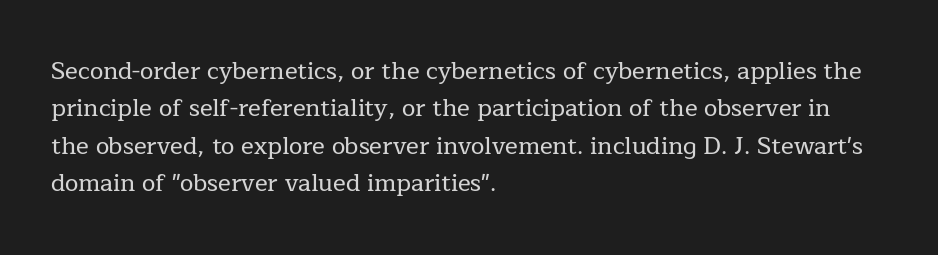
Quick note: interline space is typical. Ordinary non-slanted type is in use. The glyphs are unaccompanied by any horizontal stroke below them. The setting favours the left margin, as ordinary paragraphs usually do.
